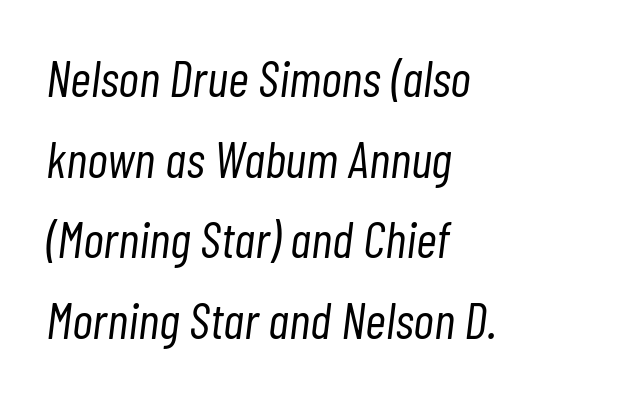
{"italic": "yes", "lean": "right", "slant_degrees": 7, "bold": "no", "weight": "light", "width": "condensed", "stroke_contrast": "low", "x_height": "medium", "monospaced": "no", "underline": "no", "align": "left", "line_spacing": "normal", "line_spacing_ratio": 1.58, "letter_spacing": "normal", "letter_spacing_em": 0.0, "glyph_px": 51}
